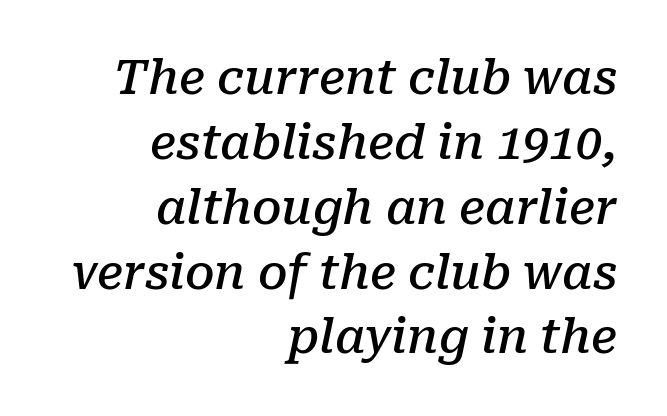
The image shows 47 px semibold serif type, italic (leaning right); set right-aligned, normal line spacing (1.38x), normal letter spacing, not underlined; low stroke contrast and a medium x-height.
